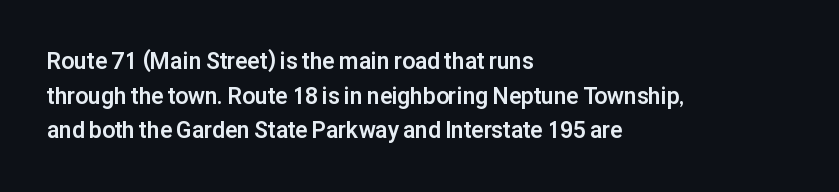
{"italic": "no", "bold": "yes", "underline": "no", "align": "left", "line_spacing": "normal", "line_spacing_ratio": 1.51, "letter_spacing": "normal", "letter_spacing_em": 0.0, "glyph_px": 23}
